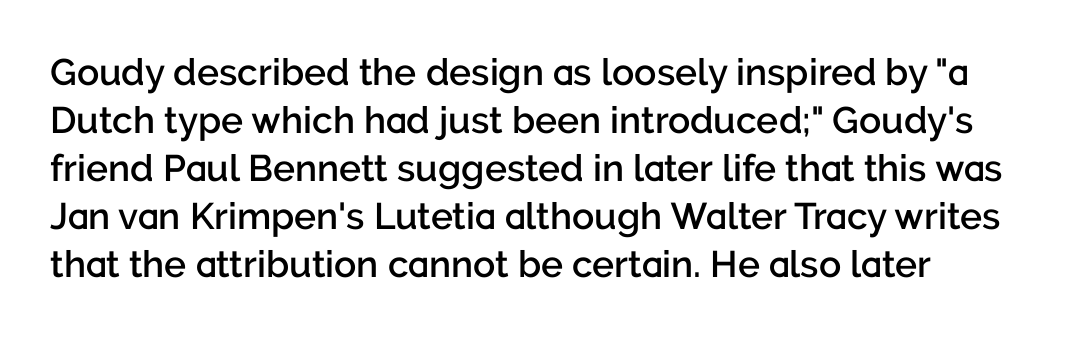
The image shows 37 px semibold sans-serif type, upright; set left-aligned, normal line spacing (1.3x), normal letter spacing, not underlined; low stroke contrast and a medium x-height.
